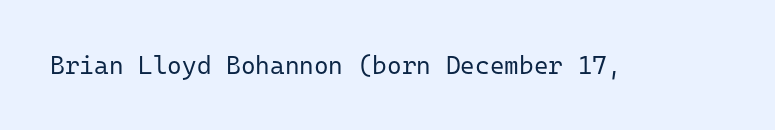
{"italic": "no", "bold": "no", "underline": "no", "letter_spacing": "normal", "letter_spacing_em": 0.0, "glyph_px": 25}
